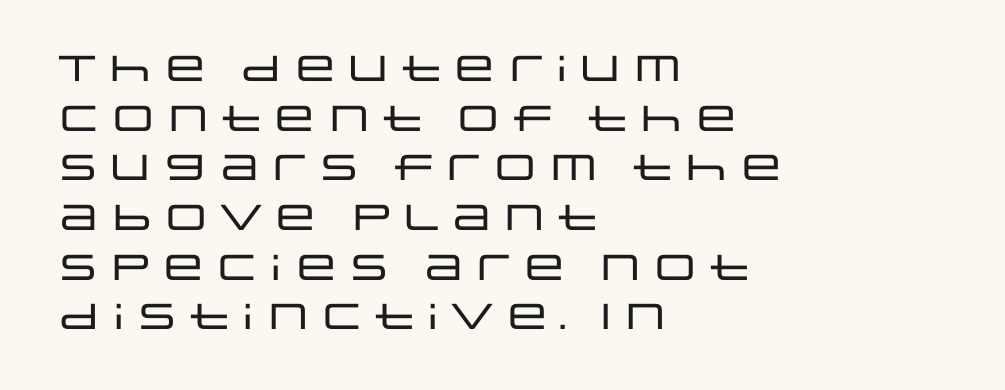
{"serif": "no", "italic": "no", "width": "wide", "stroke_contrast": "low", "x_height": "large", "monospaced": "no", "underline": "no", "align": "left", "line_spacing": "normal", "line_spacing_ratio": 1.38, "letter_spacing": "normal", "letter_spacing_em": 0.0, "glyph_px": 36}
